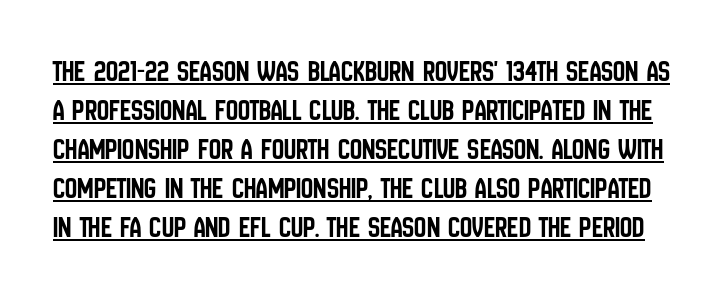
The designer went with a sans here, leaving each stem footless. Ordinary non-slanted type is in use. The letterforms sit shoulder to shoulder at normal distance. The typesetter has applied underlining to the passage shown. A typesetter would call this proportional, since set widths differ per character.
